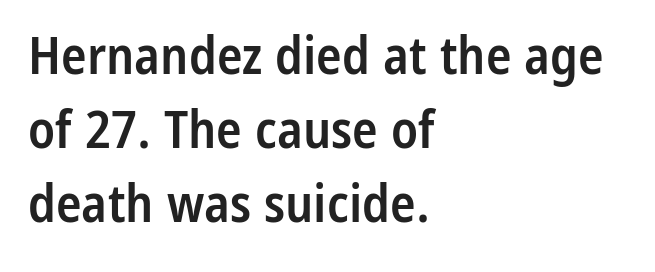
The image shows 53 px semibold, condensed sans-serif type, upright; set left-aligned, normal line spacing (1.4x), normal letter spacing, not underlined; low stroke contrast and a medium x-height.
